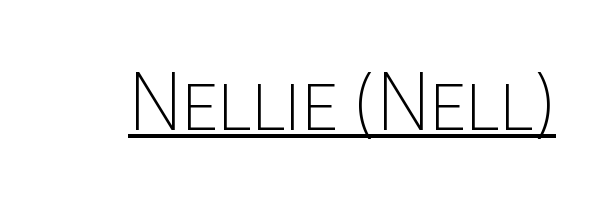
{"serif": "no", "italic": "no", "bold": "no", "weight": "thin", "width": "condensed", "stroke_contrast": "low", "x_height": "large", "monospaced": "no", "underline": "yes", "letter_spacing": "normal", "letter_spacing_em": 0.0, "glyph_px": 78}
